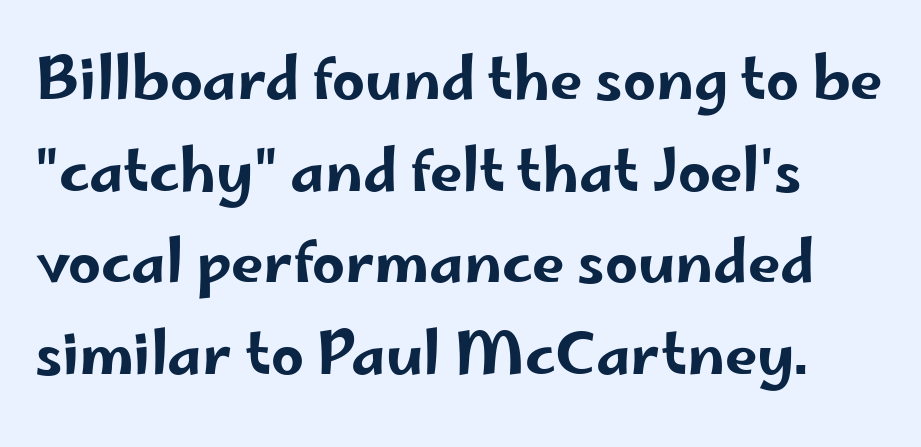
Decoration check: the copy has no underline. Quick note: not italic, upright. Nobody touched the tracking dial on this one. Is this a sans? Yes — the strokes have no serifs.
